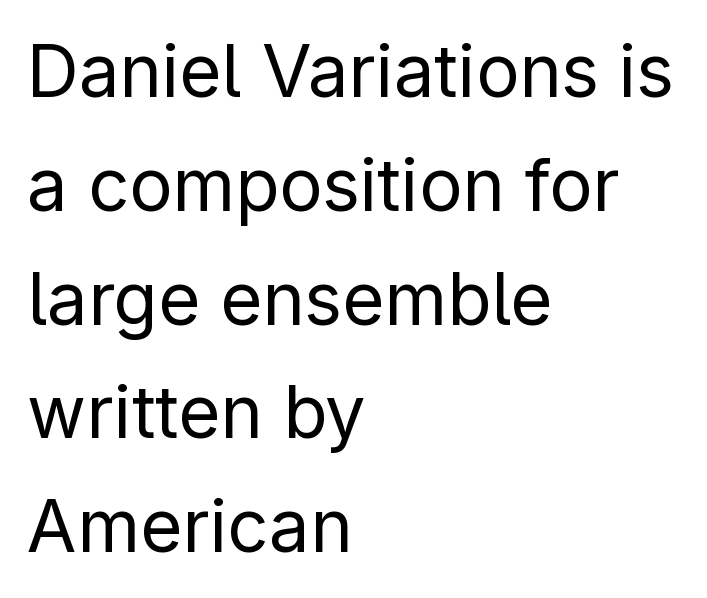
Tall strokes in this sample are plumb rather than angled. Quick note: interline space is typical. This rendering uses left alignment, leaving the right contour irregular. The passage shown is not underscored anywhere. Here the designer chose a conventional face with non-uniform glyph widths. The letters look calm and open, with moderate or lighter stems.
